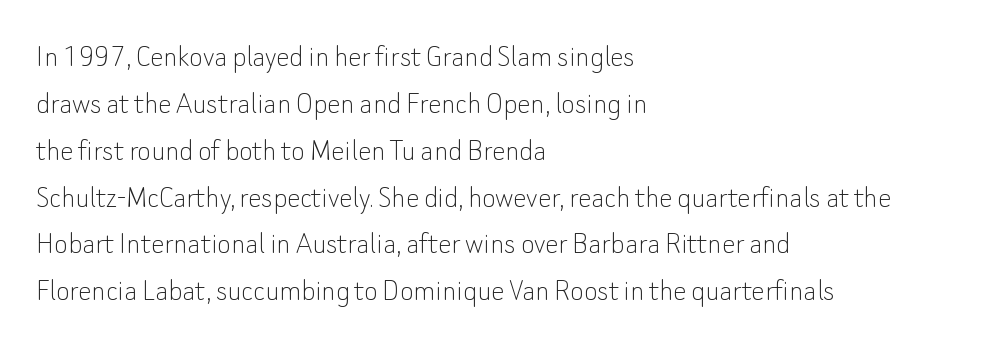
I'd call this a sans setting — the letters go barefoot. Spacing verdict: proportional, widths tailored to each character. Quick note: not italic, upright. Stroke thickness stays within the range of a standard reading face or lighter.
